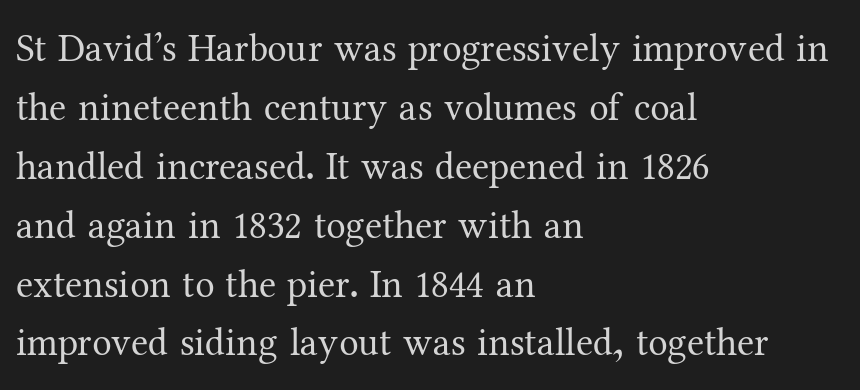
Looks like regular typesetting: each glyph gets only the width it needs. The area under the type is left untouched. The axis of the letterforms is exactly vertical. The designer went with a serif here, giving each stem small feet. Line spacing here is normal. The cut favours lightness, reaching ordinary text weight at its darkest.
